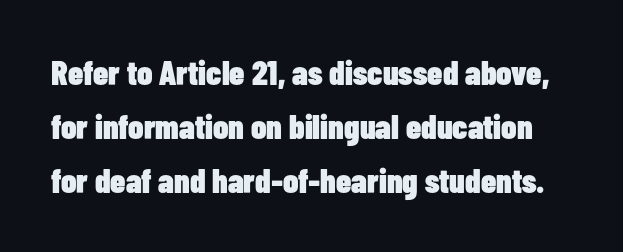
{"serif": "no", "italic": "no", "bold": "yes", "weight": "heavy", "width": "condensed", "stroke_contrast": "low", "x_height": "medium", "monospaced": "no", "underline": "no", "line_spacing": "normal", "line_spacing_ratio": 1.59, "letter_spacing": "normal", "letter_spacing_em": 0.0, "glyph_px": 34}
